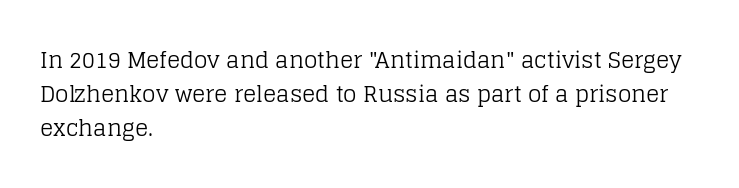
The image shows 22 px text type, upright; set left-aligned, normal line spacing (1.54x), normal letter spacing, not underlined.
